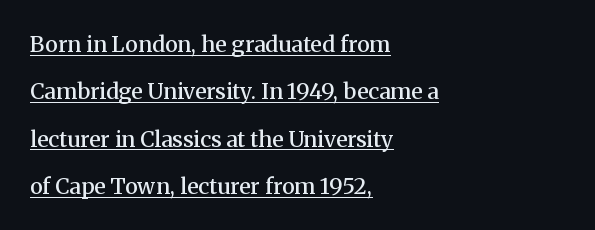
Typesetter's note: demi weight, one step under bold. These characters rest on top of a visible drawn line. Line spacing here is loose. This sample uses an upright cut, with every glyph sitting square on the baseline. The horizontal fit of the characters is conventional and even.
